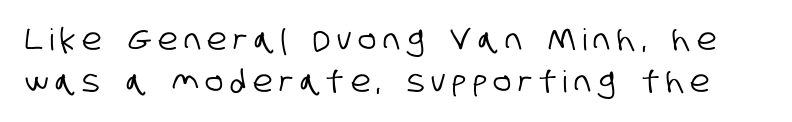
Q: Is the typeface a serif or a sans-serif typeface? A: Sans-serif.
Q: Is the text underlined? A: No.
Q: Is the spacing between letters normal or unusually wide? A: Unusually wide.
Q: Is the spacing between lines tight, normal or loose? A: Normal.
Q: Width (condensed, normal, or wide)? A: Condensed.
Q: Stroke contrast? A: Low.
Q: x-height? A: Large.
Q: Monospaced? A: No.
